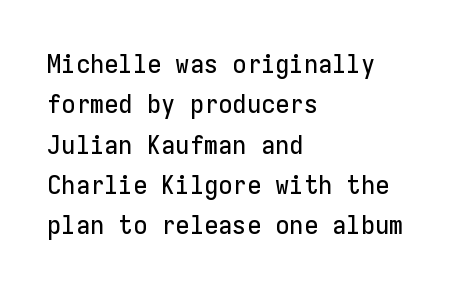
Q: Is the text italic (slanted)? A: No, it is upright.
Q: Is the text underlined? A: No.
Q: How is the paragraph aligned? A: Left-aligned.
Q: Is the spacing between letters normal or unusually wide? A: Normal.
Q: Is the spacing between lines tight, normal or loose? A: Normal.
